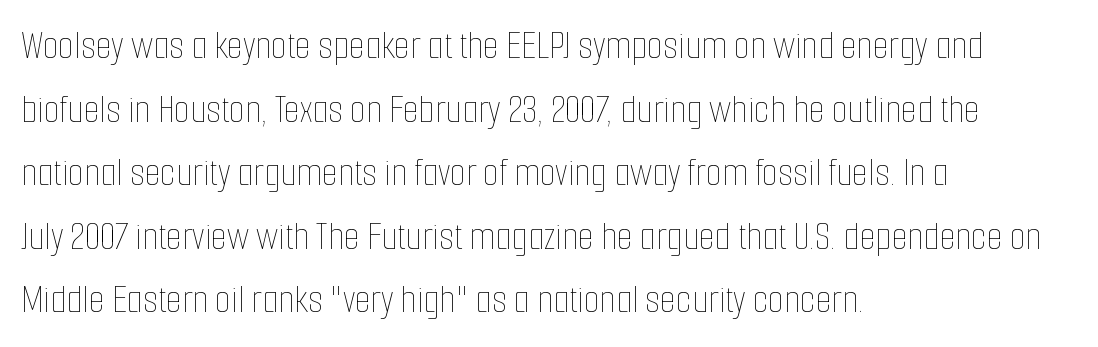
Interline gaps are of average width in this sample. Anything drawn beneath the words? Only blank space. The face used here is rendered with its standard letterfit. The face looks like a standard text weight, possibly lighter. Varying glyph widths throughout — classic text-font behaviour.
